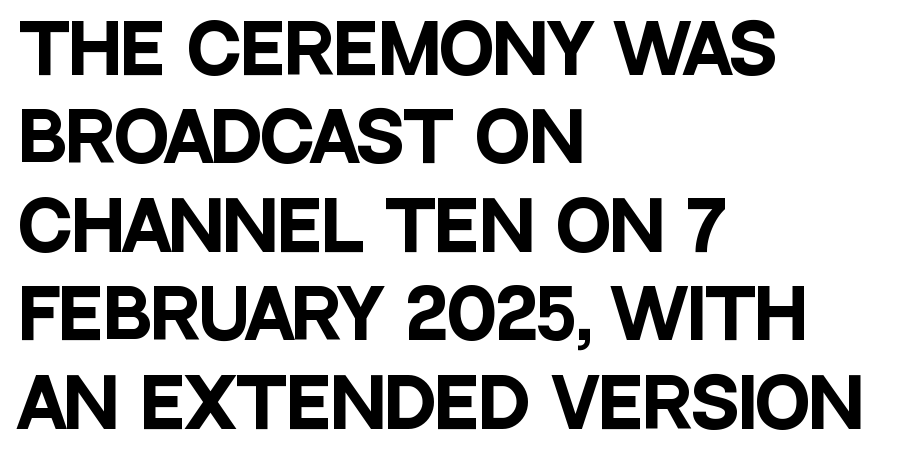
The image shows 66 px heavy, condensed sans-serif type, upright; set left-aligned, normal line spacing (1.34x), normal letter spacing, not underlined; low stroke contrast and a large x-height.
